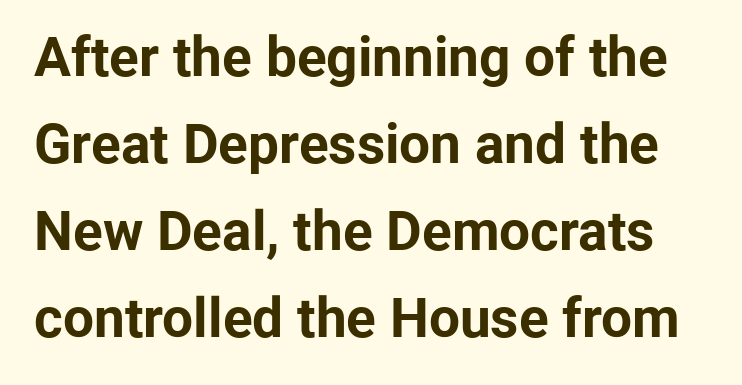
Q: Is the text bold? A: Yes.
Q: Is the text italic (slanted)? A: No, it is upright.
Q: Is the typeface a serif or a sans-serif typeface? A: Sans-serif.
Q: Is the text underlined? A: No.
Q: Is the spacing between letters normal or unusually wide? A: Normal.
Q: Is the spacing between lines tight, normal or loose? A: Normal.
Q: Width (condensed, normal, or wide)? A: Normal.
Q: Stroke contrast? A: Low.
Q: x-height? A: Medium.
Q: Monospaced? A: No.
